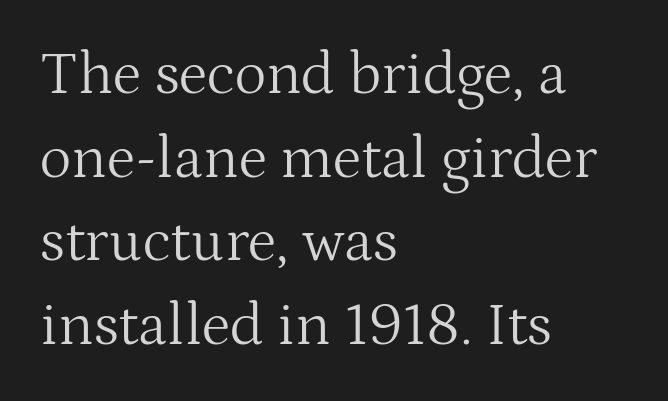
Between one letter and the next there's only the usual sliver of space. Italic: no, the glyphs are upright roman. You can tell from the footed stems that serif type was used. Weight: regular or lighter. Alignment: flush left.
